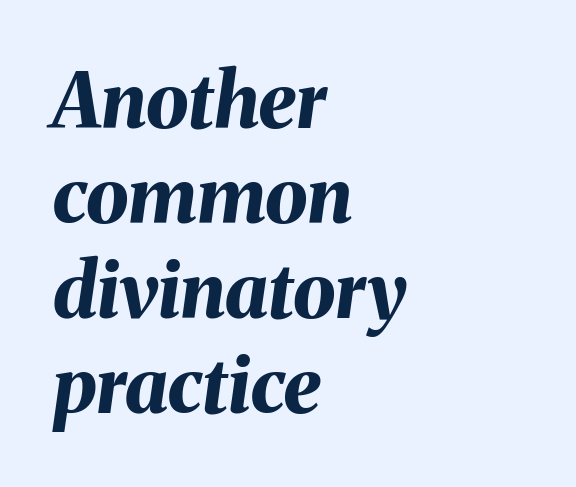
Proportional: the letters do not fall into vertical columns. Thick stems and heavy bowls — unmistakably bold. The strip under each line holds only bare page. Compared with ordinary roman type, these characters are visibly tilted.
